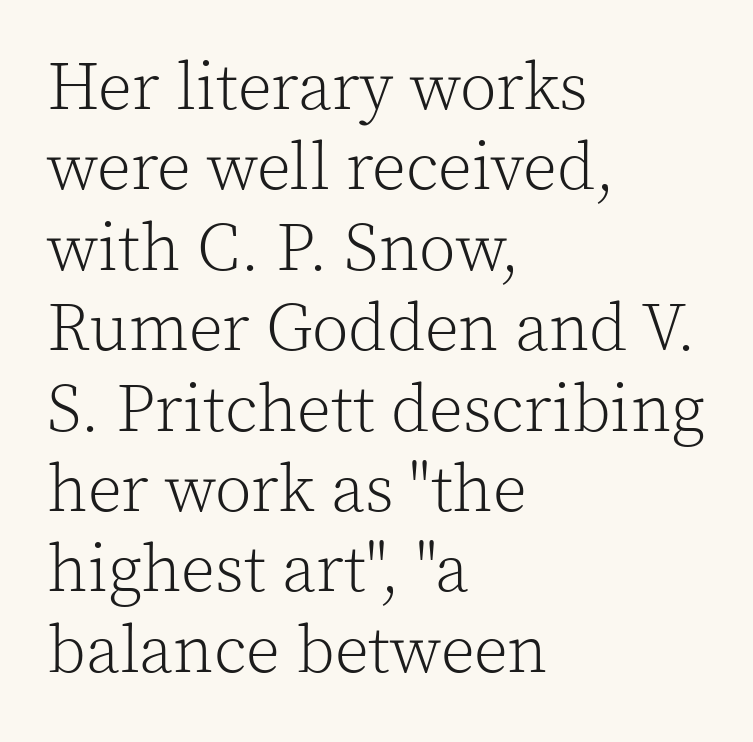
{"serif": "yes", "italic": "no", "bold": "no", "weight": "light", "width": "normal", "x_height": "medium", "monospaced": "no", "underline": "no", "align": "left", "line_spacing_ratio": 1.2, "letter_spacing": "normal", "letter_spacing_em": 0.0, "glyph_px": 67}
